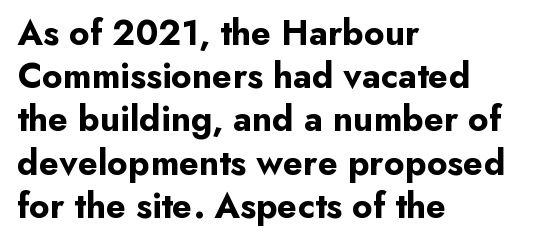
{"serif": "no", "italic": "no", "bold": "yes", "weight": "bold", "width": "normal", "stroke_contrast": "low", "x_height": "small", "monospaced": "no", "underline": "no", "align": "left", "line_spacing_ratio": 1.2, "letter_spacing": "normal", "letter_spacing_em": 0.0, "glyph_px": 36}
